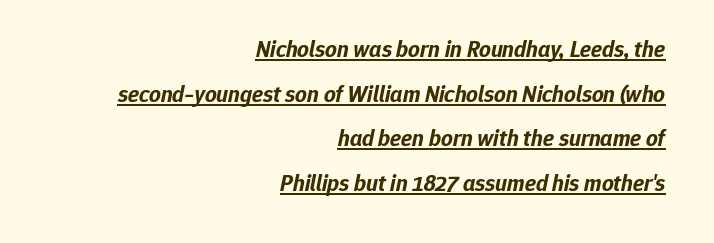
{"italic": "yes", "lean": "right", "slant_degrees": 12, "bold": "yes", "underline": "yes", "align": "right", "line_spacing": "loose", "line_spacing_ratio": 1.94, "letter_spacing": "normal", "letter_spacing_em": 0.0, "glyph_px": 23}
